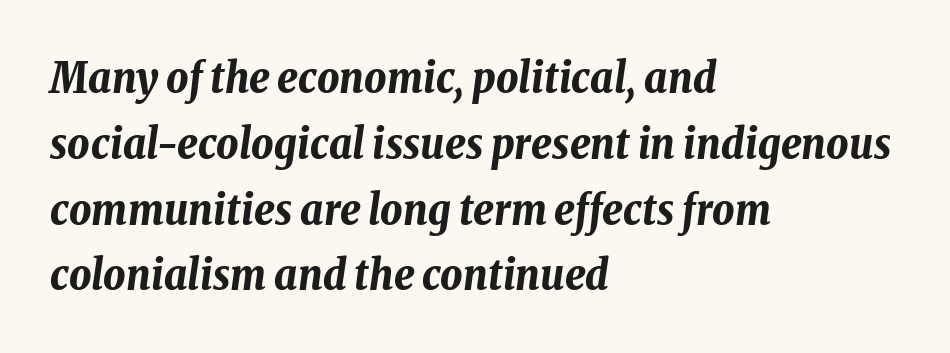
The image shows 43 px bold, condensed type, italic (leaning right); set left-aligned, normal line spacing (1.53x), normal letter spacing, not underlined; low stroke contrast and a medium x-height.
